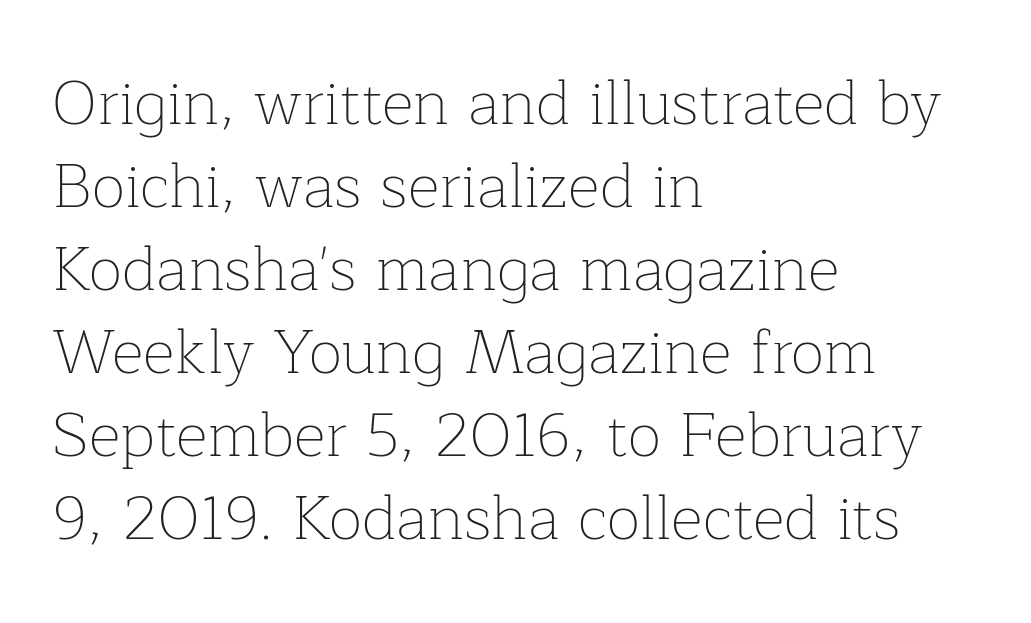
{"serif": "yes", "italic": "no", "bold": "no", "weight": "thin", "width": "normal", "stroke_contrast": "low", "x_height": "medium", "monospaced": "no", "underline": "no", "align": "left", "line_spacing": "normal", "line_spacing_ratio": 1.34, "letter_spacing": "normal", "letter_spacing_em": 0.0, "glyph_px": 62}
